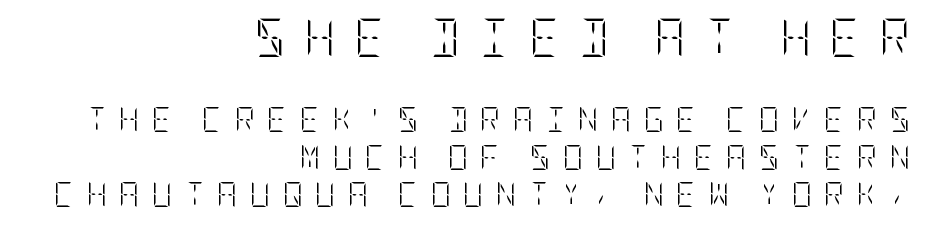
Stem width sits at or under what a default text font uses. Line ends are locked; line starts wander. Posture: straight, roman, zero tilt. Does the bottom block carry the larger type? No, the top block does.
